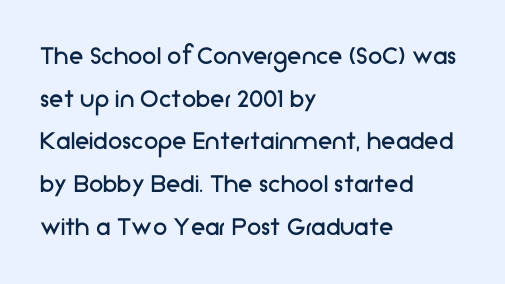
The specimen omits any rule beneath the text block's lines. This is sans-serif lettering, the kind often seen on screens and signage. Horizontally, the lines are justified to the leading edge only. Evenly set lines give the paragraph a standard silhouette. The specimen reads as upright at a glance. Stroke mass is kept to a normal reading level or below.
